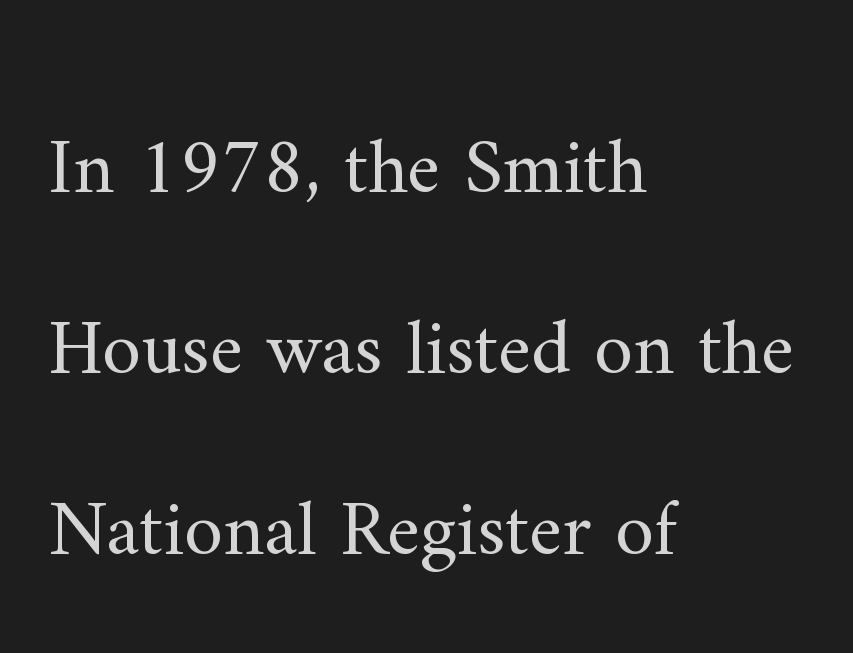
{"serif": "yes", "italic": "no", "bold": "no", "weight": "regular", "width": "normal", "stroke_contrast": "medium", "x_height": "small", "monospaced": "no", "underline": "no", "align": "left", "line_spacing": "loose", "line_spacing_ratio": 2.29, "letter_spacing": "normal", "letter_spacing_em": 0.0, "glyph_px": 79}
